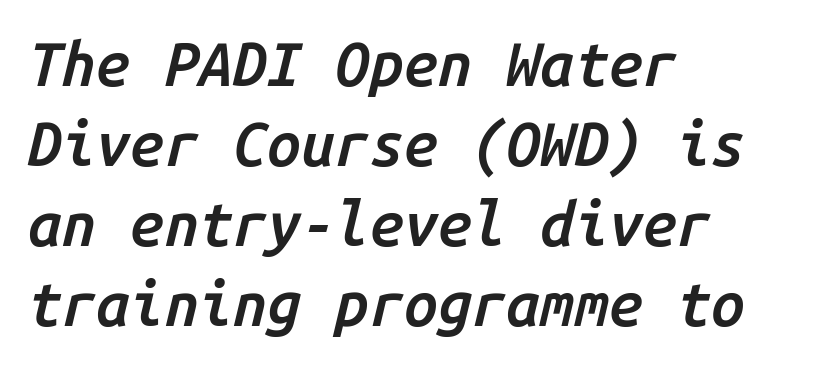
Notice the strokes are somewhat thickened but not fully heavy: this is a semibold. The axis of the letterforms is tilted away from vertical. Each letter, wide or thin by design, is forced into the same width here. The face used here is rendered with its standard letterfit. The specimen omits any rule beneath the text block's lines.
